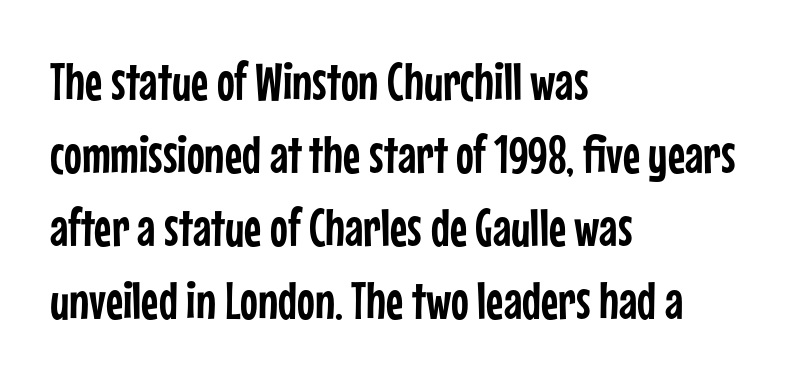
Nope, not italic — everything's standing straight. Is there much room between lines? A standard amount, neither cramped nor airy. Each line starts at the same left margin while the right side varies. The foot of each line stays bare and open. Look at the tracking — it's just the regular setting, nothing added. The letters advance in unequal steps, a hallmark of proportional type.
